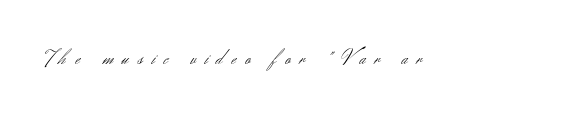
Counters stay open thanks to moderate or lighter strokes. Letters rest on an invisible, unmarked baseline. Caption: expanded tracking, letters set apart.
